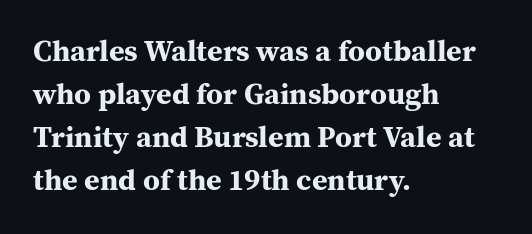
The lines sit at an ordinary, default distance from one another. You could call the tracking neutral — neither tight nor loose. A typesetter would call this proportional, since set widths differ per character. The text was rendered using a seriffed face with decorative stroke endings. Plain, unruled lines of type.
